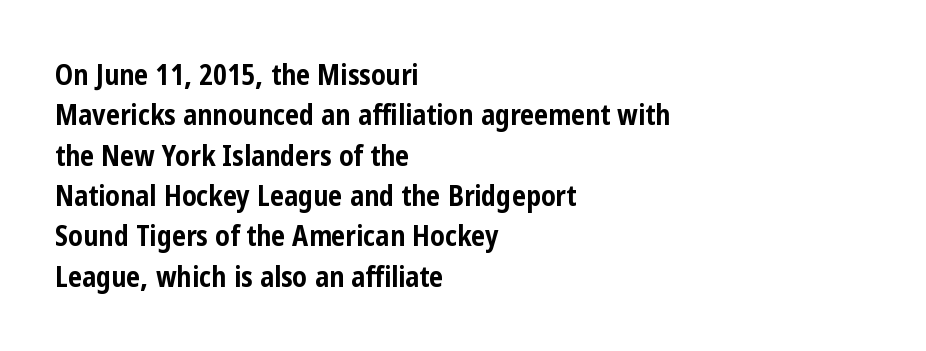
The font family rendered here belongs to the sans-serif group. The ragged edge is on the right, which tells us the setting is flush left. Nobody touched the tracking dial on this one. Unmarked baselines from the first word to the last. Nope, not italic — everything's standing straight.
